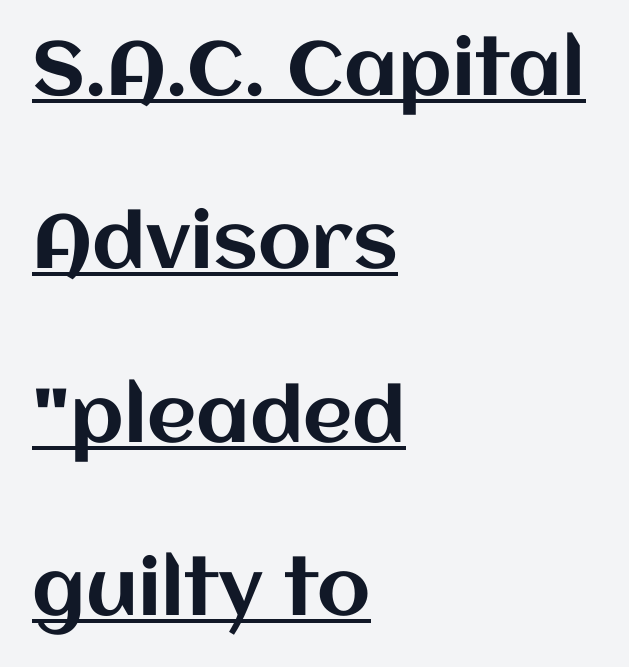
Q: Is the text italic (slanted)? A: No, it is upright.
Q: Is the text underlined? A: Yes.
Q: How is the paragraph aligned? A: Left-aligned.
Q: Is the spacing between letters normal or unusually wide? A: Normal.
Q: Is the spacing between lines tight, normal or loose? A: Loose.
Q: Width (condensed, normal, or wide)? A: Normal.
Q: Stroke contrast? A: Medium.
Q: x-height? A: Large.
Q: Monospaced? A: No.
